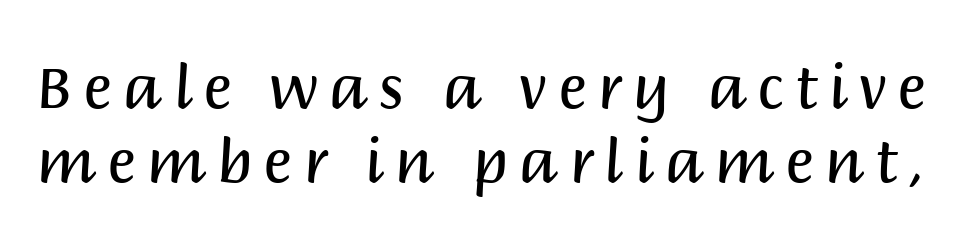
Q: Is the text bold? A: No.
Q: Is the text italic (slanted)? A: Yes.
Q: Is the typeface a serif or a sans-serif typeface? A: Sans-serif.
Q: Is the text underlined? A: No.
Q: Width (condensed, normal, or wide)? A: Normal.
Q: Stroke contrast? A: Medium.
Q: x-height? A: Large.
Q: Monospaced? A: No.
